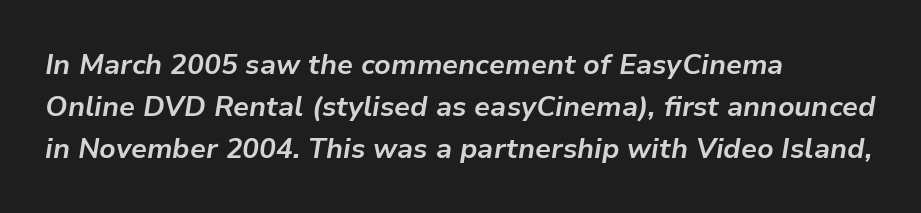
{"italic": "yes", "lean": "right", "slant_degrees": 9, "bold": "yes", "weight": "bold", "width": "normal", "stroke_contrast": "low", "x_height": "medium", "monospaced": "no", "underline": "no", "align": "left", "line_spacing": "normal", "line_spacing_ratio": 1.5, "letter_spacing": "normal", "letter_spacing_em": 0.0, "glyph_px": 28}
